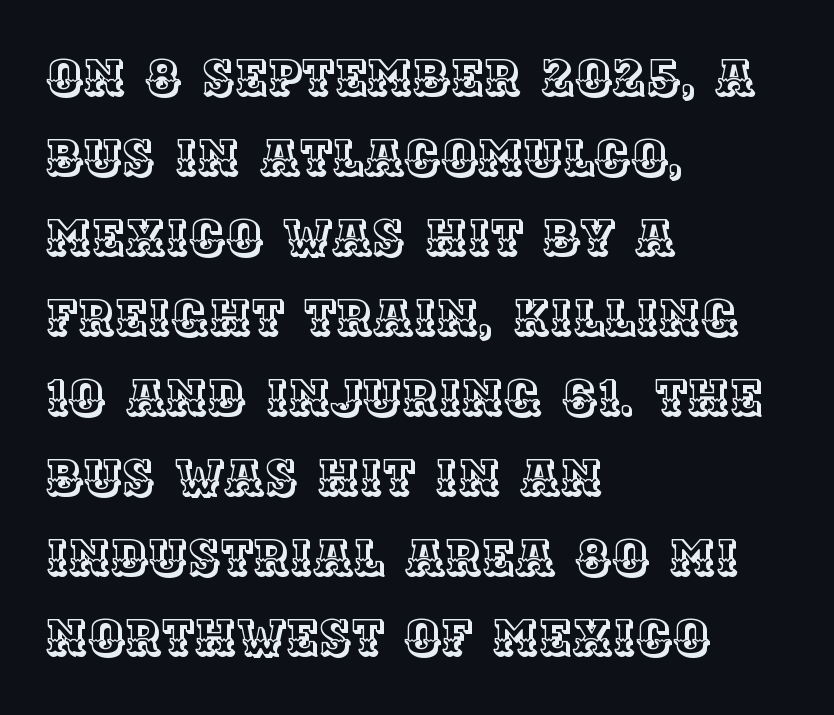
The image shows 50 px text type, upright; set left-aligned, normal line spacing (1.6x), normal letter spacing, not underlined; a large x-height.
